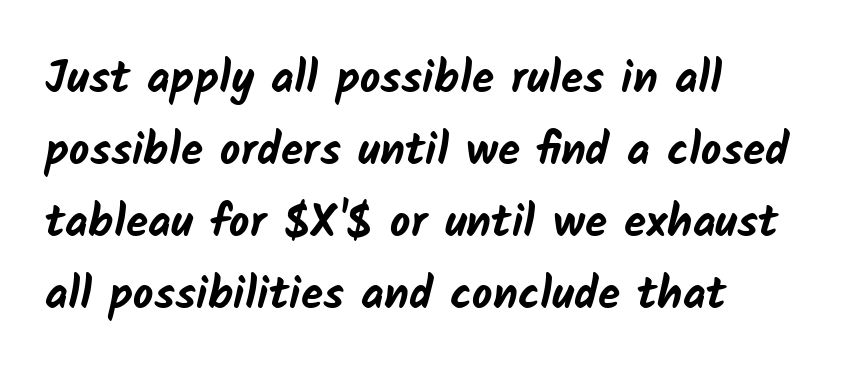
{"serif": "no", "bold": "yes", "weight": "bold", "width": "normal", "stroke_contrast": "low", "x_height": "medium", "monospaced": "no", "underline": "no", "align": "left", "line_spacing": "normal", "line_spacing_ratio": 1.6, "letter_spacing": "normal", "letter_spacing_em": 0.0, "glyph_px": 45}
